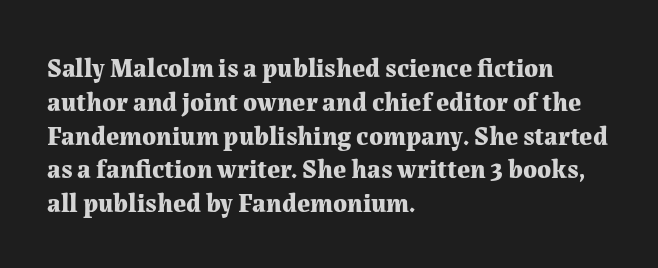
{"italic": "no", "bold": "yes", "underline": "no", "align": "left", "line_spacing": "normal", "line_spacing_ratio": 1.3, "letter_spacing": "normal", "letter_spacing_em": 0.0, "glyph_px": 26}
